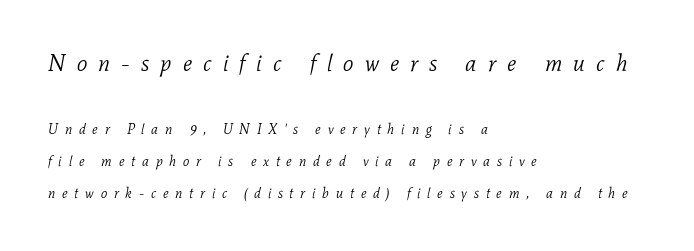
{"italic": "yes", "lean": "right", "slant_degrees": 11, "bold": "no", "underline": "no", "align": "left", "line_spacing": "loose", "line_spacing_ratio": 2.31, "letter_spacing": "wide", "letter_spacing_em": 0.48, "larger_block": "first", "size_ratio": 1.64, "glyph_px": 23}
